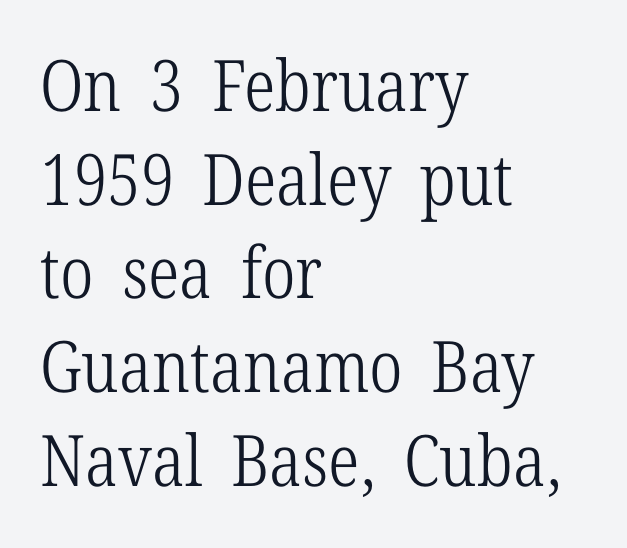
Q: Is the text bold? A: No.
Q: Is the text italic (slanted)? A: No, it is upright.
Q: Is the typeface a serif or a sans-serif typeface? A: Serif.
Q: Is the text underlined? A: No.
Q: How is the paragraph aligned? A: Left-aligned.
Q: Is the spacing between letters normal or unusually wide? A: Normal.
Q: Is the spacing between lines tight, normal or loose? A: Normal.
Q: Width (condensed, normal, or wide)? A: Condensed.
Q: Stroke contrast? A: Low.
Q: x-height? A: Medium.
Q: Monospaced? A: No.
